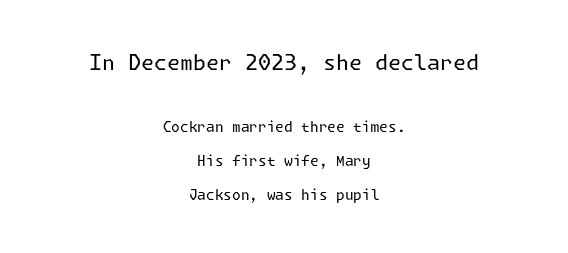
Q: Is the text bold? A: No.
Q: Is the text italic (slanted)? A: No, it is upright.
Q: Is the text underlined? A: No.
Q: How is the paragraph aligned? A: Centered.
Q: Is the spacing between letters normal or unusually wide? A: Normal.
Q: Is the spacing between lines tight, normal or loose? A: Loose.
Q: Which block of text is set in a larger size, the first (top) or the second (bottom)? A: The first (top) one.
